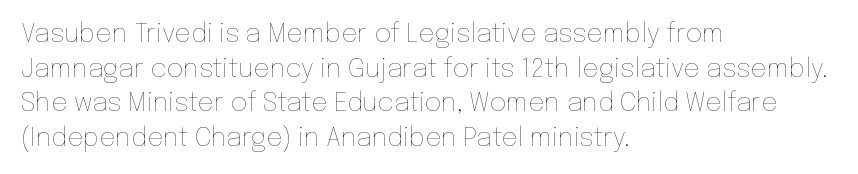
{"italic": "no", "bold": "no", "underline": "no", "align": "left", "line_spacing": "normal", "line_spacing_ratio": 1.33, "letter_spacing": "normal", "letter_spacing_em": 0.0, "glyph_px": 26}
